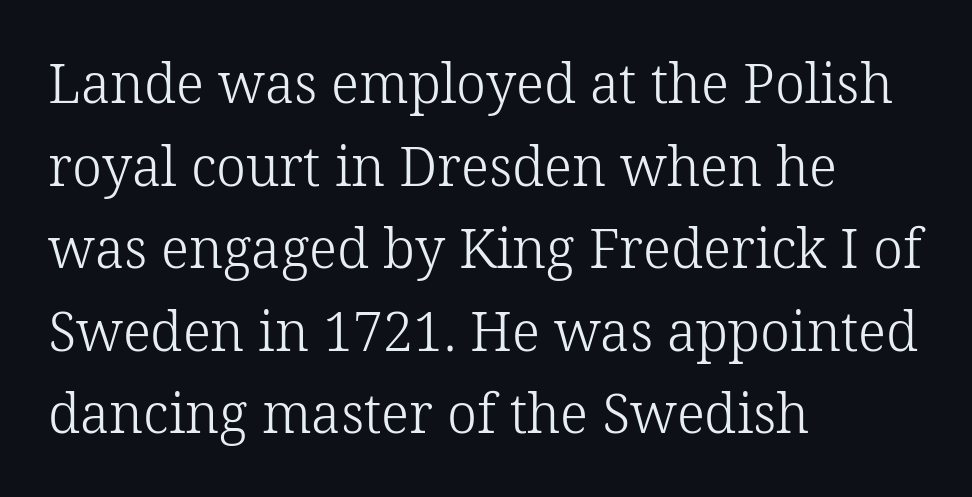
Q: Is the text bold? A: No.
Q: Is the text italic (slanted)? A: No, it is upright.
Q: Is the typeface a serif or a sans-serif typeface? A: Serif.
Q: Is the text underlined? A: No.
Q: How is the paragraph aligned? A: Left-aligned.
Q: Is the spacing between letters normal or unusually wide? A: Normal.
Q: Is the spacing between lines tight, normal or loose? A: Normal.
Q: Width (condensed, normal, or wide)? A: Normal.
Q: Stroke contrast? A: Low.
Q: x-height? A: Medium.
Q: Monospaced? A: No.
